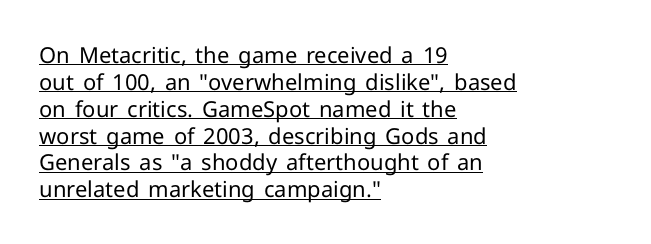
{"italic": "no", "bold": "no", "underline": "yes", "align": "left", "line_spacing_ratio": 1.22, "letter_spacing": "normal", "letter_spacing_em": 0.0, "glyph_px": 22}
